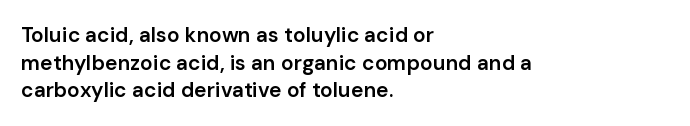
This sample uses plain, unmodified letter spacing. The foot of each line stays bare and open. The leading is moderate, giving the passage an even texture. A somewhat darkened texture: the type is semibold rather than bold.
